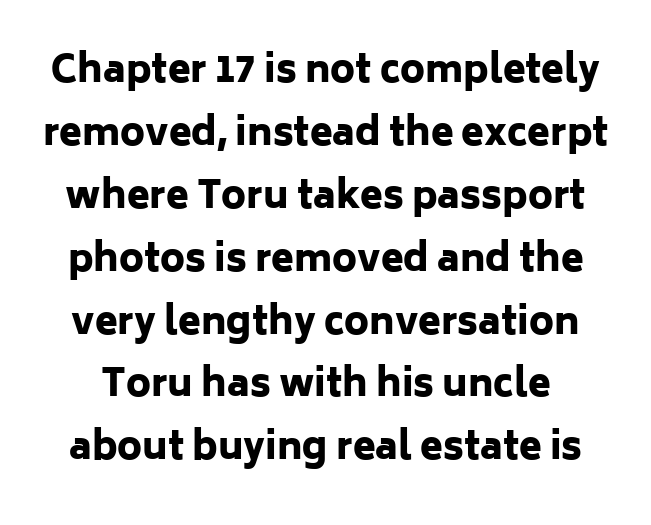
Proportional: the letters do not fall into vertical columns. Quick note: underline off. No italicization has been applied; the sample stays upright. Horizontal bands of white between lines are of average thickness. Compared with typical body copy, the letter spacing here is the same.
